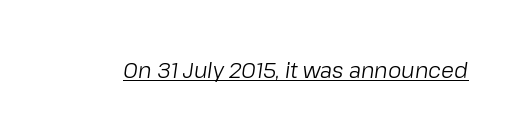
{"italic": "yes", "lean": "right", "slant_degrees": 8, "bold": "no", "underline": "yes", "letter_spacing": "normal", "letter_spacing_em": 0.0, "glyph_px": 21}
